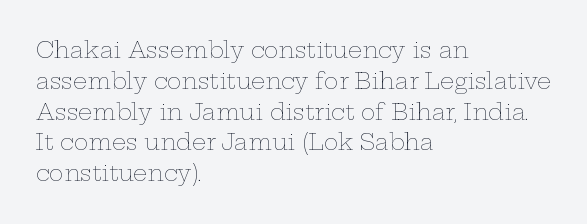
The image shows 22 px text type, upright; set left-aligned, normal line spacing (1.4x), normal letter spacing, not underlined.
